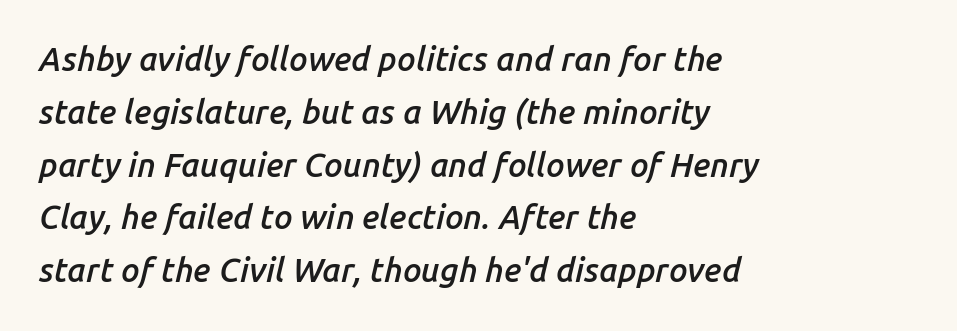
The image shows 33 px semibold type, italic (leaning right); set left-aligned, normal line spacing (1.6x), normal letter spacing, not underlined; low stroke contrast and a medium x-height.
